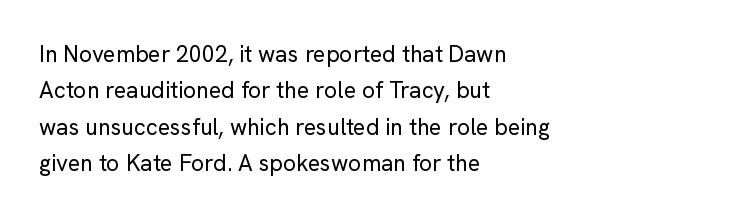
The image shows 23 px text type, upright; set left-aligned, normal line spacing (1.58x), normal letter spacing, not underlined.
